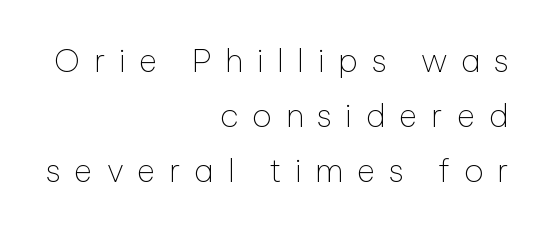
Q: Is the text bold? A: No.
Q: Is the text italic (slanted)? A: No, it is upright.
Q: Is the typeface a serif or a sans-serif typeface? A: Sans-serif.
Q: Is the text underlined? A: No.
Q: How is the paragraph aligned? A: Right-aligned.
Q: Is the spacing between letters normal or unusually wide? A: Unusually wide.
Q: Width (condensed, normal, or wide)? A: Normal.
Q: Stroke contrast? A: Low.
Q: x-height? A: Medium.
Q: Monospaced? A: No.
